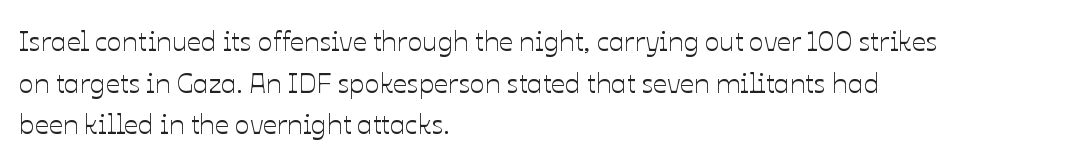
{"italic": "no", "width": "normal", "stroke_contrast": "low", "x_height": "medium", "monospaced": "no", "underline": "no", "align": "left", "line_spacing": "normal", "line_spacing_ratio": 1.49, "letter_spacing": "normal", "letter_spacing_em": 0.0, "glyph_px": 28}
